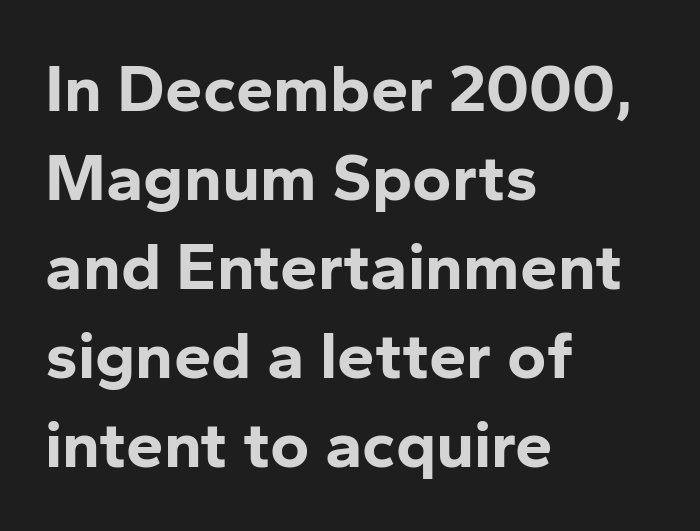
Q: Is the text bold? A: Yes.
Q: Is the text italic (slanted)? A: No, it is upright.
Q: Is the typeface a serif or a sans-serif typeface? A: Sans-serif.
Q: Is the text underlined? A: No.
Q: How is the paragraph aligned? A: Left-aligned.
Q: Is the spacing between letters normal or unusually wide? A: Normal.
Q: Is the spacing between lines tight, normal or loose? A: Normal.
Q: Width (condensed, normal, or wide)? A: Normal.
Q: Stroke contrast? A: Low.
Q: x-height? A: Medium.
Q: Monospaced? A: No.
